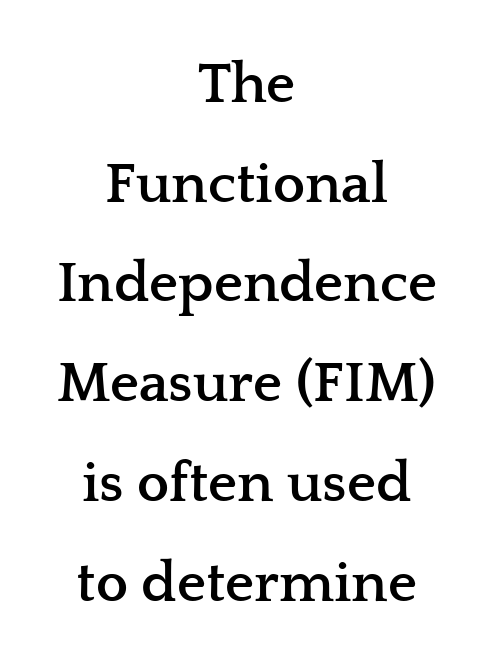
Heft: maximum for text — a bold. These lines keep a tight, regular rhythm from letter to letter. Bare-footed words on every line. A student would call this center alignment; a typographer would say set centered. Rendered with straight, roman letterforms.
